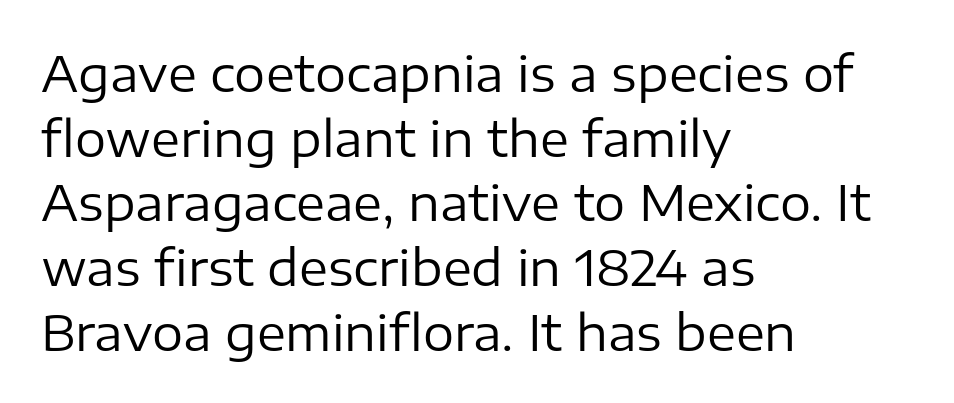
You could not count columns in this text — the font is proportionally spaced. Horizontal alignment here is leftward, the default for most running prose. What stands out about the letter spacing? Nothing — it is the standard amount. Letters have the restrained weight of plain body copy at most. This sample uses a sans-serif face.
